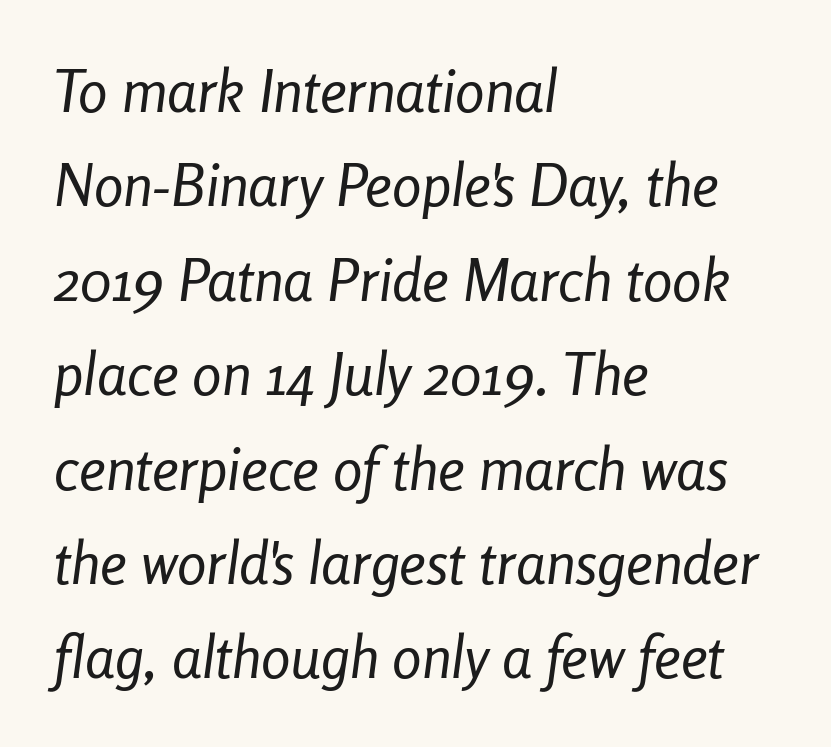
Successive baselines arrive at the customary interval. Is the letter spacing exaggerated? No — it looks like the ordinary default. One-word summary of the alignment: left. Only glyphs here, with clear space below each row. No letter is thick-stroked: the sample isn't bold.
